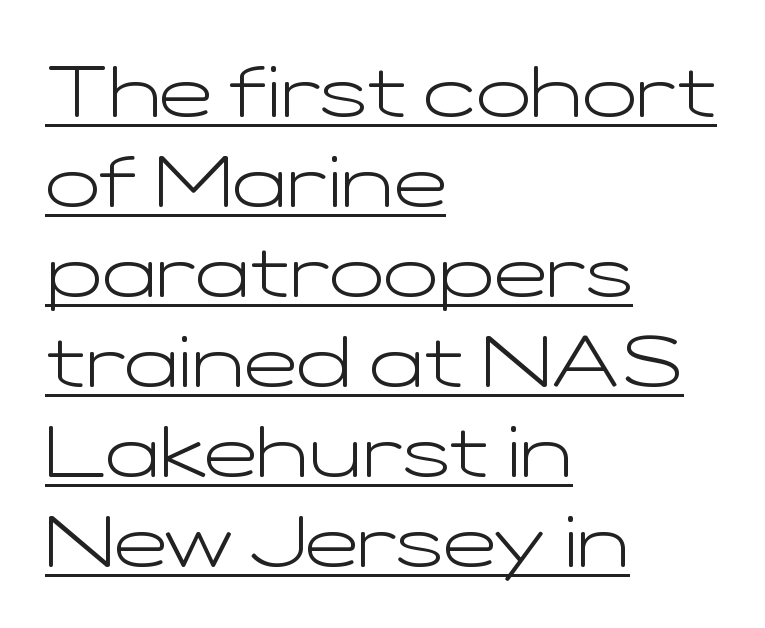
The image shows 72 px light, wide sans-serif type, upright; set left-aligned, normal line spacing (1.25x), normal letter spacing, underlined; low stroke contrast and a medium x-height.
